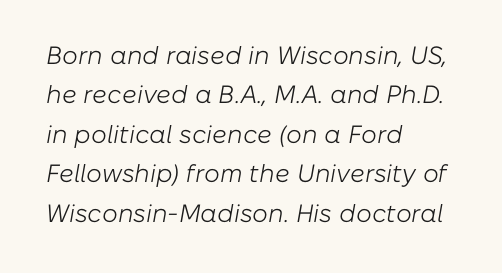
Is the block centered? No — it sits flush against the left margin. This sample uses plain, unmodified letter spacing. The axis of the letterforms is tilted away from vertical. Descender tails drop into unmarked territory.
